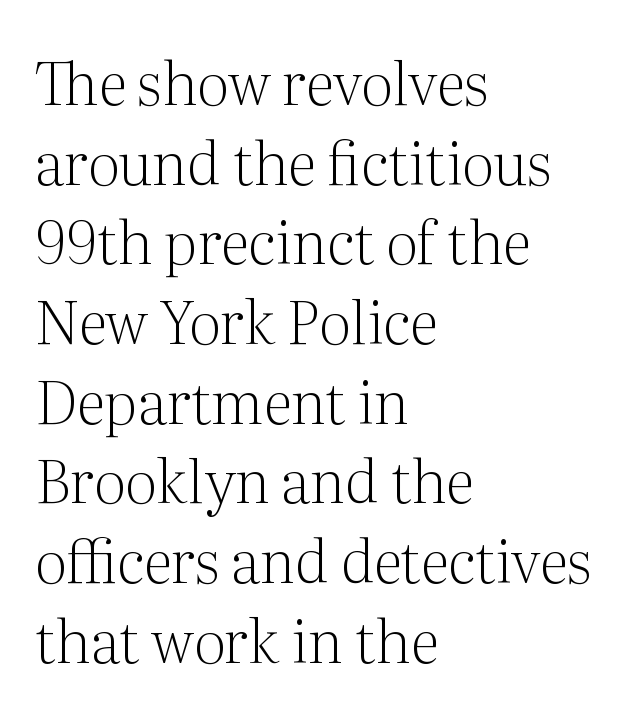
{"serif": "yes", "italic": "no", "bold": "no", "weight": "light", "width": "normal", "stroke_contrast": "medium", "x_height": "medium", "monospaced": "no", "underline": "no", "align": "left", "line_spacing": "normal", "line_spacing_ratio": 1.35, "letter_spacing": "normal", "letter_spacing_em": 0.0, "glyph_px": 59}
